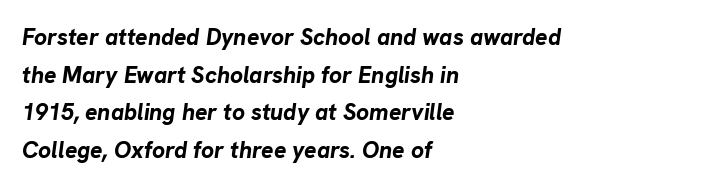
Q: Is the text bold? A: Yes.
Q: Is the text italic (slanted)? A: Yes, it leans right by about 8 degrees.
Q: Is the text underlined? A: No.
Q: How is the paragraph aligned? A: Left-aligned.
Q: Is the spacing between letters normal or unusually wide? A: Normal.
Q: Is the spacing between lines tight, normal or loose? A: Normal.
